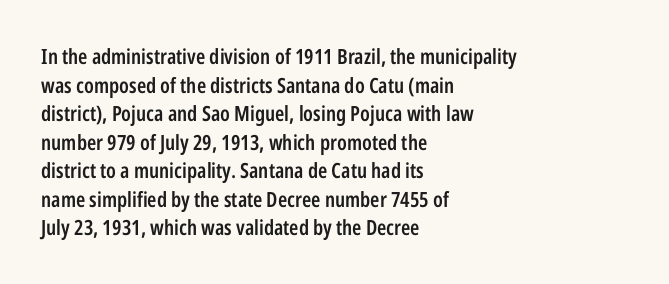
This sample uses an upright cut, with every glyph sitting square on the baseline. Moderately thickened strokes mark this as semibold type. Short note: letters normally spaced. A typesetter would call this leading conventional body-copy spacing. Just letters on the line, the space beneath them empty. Casual observation: everything's shoved over to the left.
